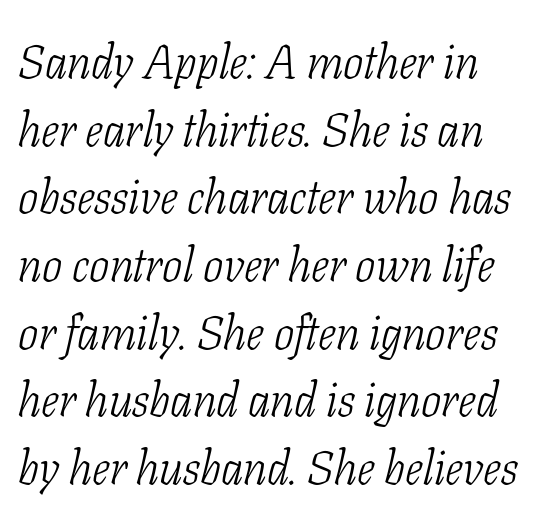
The image shows 48 px light, condensed serif type, italic (leaning right); set left-aligned, normal line spacing (1.41x), normal letter spacing, not underlined; low stroke contrast and a medium x-height.
